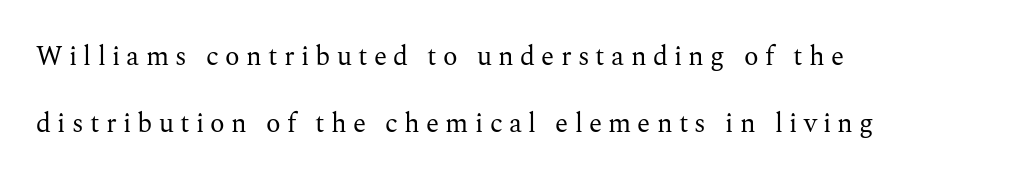
The image shows 27 px text type, upright; set left-aligned, loose line spacing (2.47x), unusually wide letter spacing (+0.23 em), not underlined.
